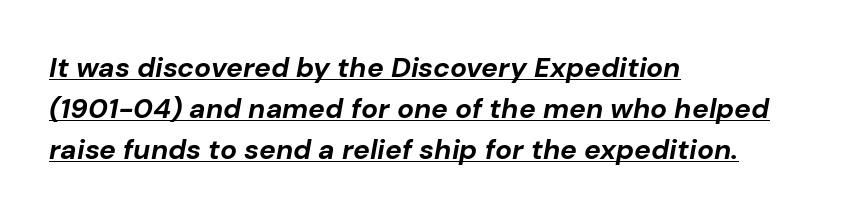
{"italic": "yes", "lean": "right", "slant_degrees": 10, "bold": "yes", "weight": "bold", "width": "normal", "stroke_contrast": "low", "x_height": "medium", "monospaced": "no", "underline": "yes", "align": "left", "line_spacing": "normal", "line_spacing_ratio": 1.46, "letter_spacing": "normal", "letter_spacing_em": 0.0, "glyph_px": 28}
